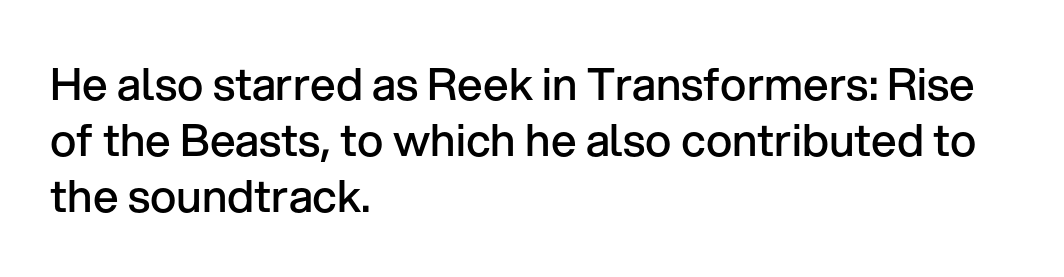
Typesetter's note: demi weight, one step under bold. The compositor pushed each line to the left boundary. The string is rendered with underlining switched off. What stands out about the letter spacing? Nothing — it is the standard amount. Is this a sans? Yes — the strokes have no serifs. The face used here is proportionally spaced, like ordinary book or web type.
